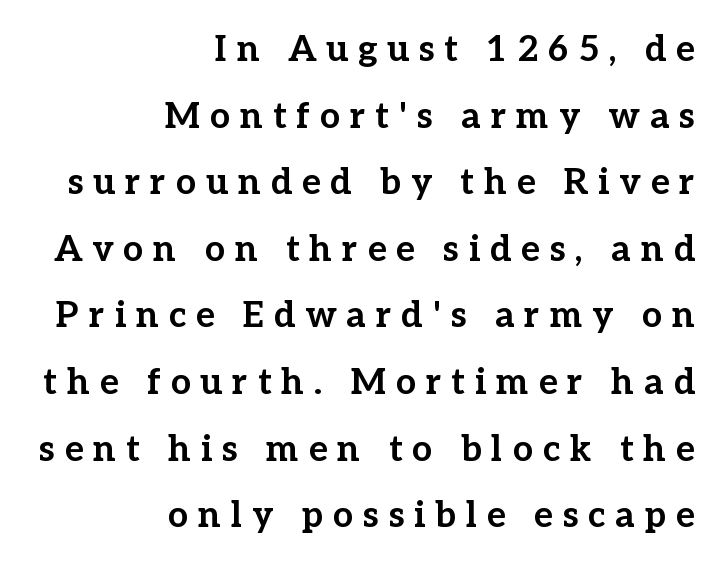
This is serif lettering, the kind often seen in printed books. Strong, thick strokes mark this as bold type. The rendering uses natural spacing where letterforms have individual widths. Casual observation: everything's shoved over to the right.
